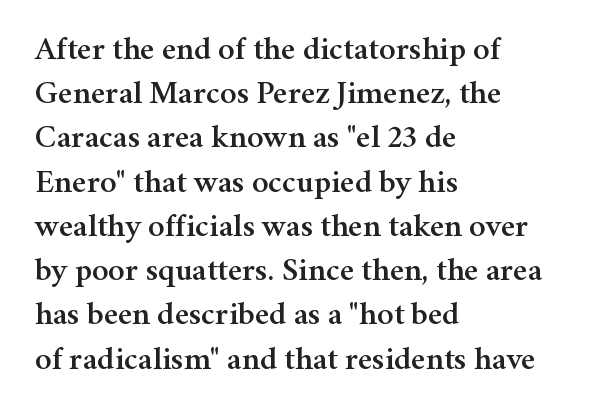
Typeset ragged right — the left edge is the straight one. You could not count columns in this text — the font is proportionally spaced. The letterforms sit shoulder to shoulder at normal distance. Bare-footed words on every line.
